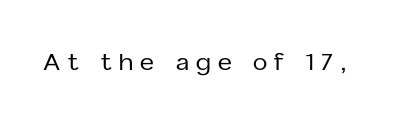
{"italic": "no", "underline": "no", "letter_spacing": "wide", "letter_spacing_em": 0.3, "glyph_px": 24}
